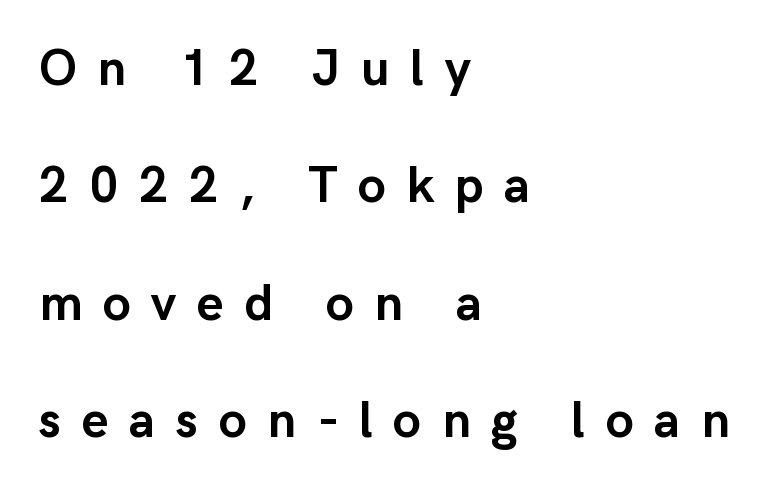
The image shows 51 px semibold sans-serif type, upright; set left-aligned, loose line spacing (2.3x), unusually wide letter spacing (+0.4 em), not underlined; low stroke contrast and a medium x-height.
